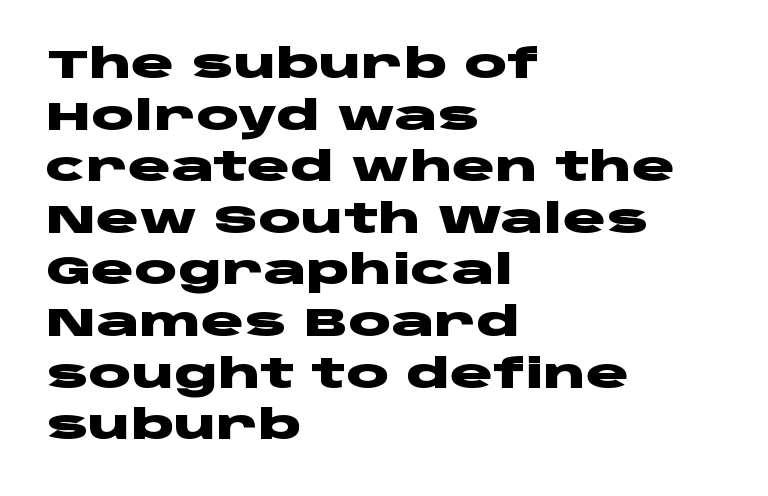
{"serif": "no", "italic": "no", "bold": "yes", "weight": "heavy", "width": "wide", "stroke_contrast": "low", "x_height": "large", "monospaced": "no", "underline": "no", "align": "left", "line_spacing": "normal", "line_spacing_ratio": 1.29, "letter_spacing": "normal", "letter_spacing_em": 0.0, "glyph_px": 40}
